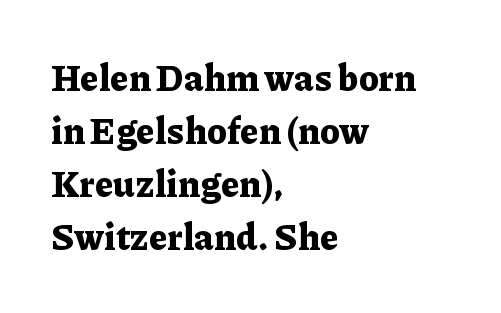
Lines of text with bare space underneath. The rendering uses natural spacing where letterforms have individual widths. Tracking value appears to be zero — textbook default spacing. You'd pick this weight for a headline — it's a proper bold. Every stem runs plumb, perpendicular to the baseline.
